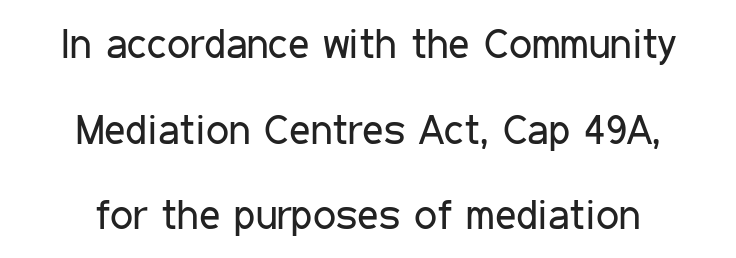
Serifs: no, the terminals of the letterforms are clean. A typesetter would call this zero additional tracking. Weight: in the light-to-regular range. Note the varied advance widths — an 'i' is clearly narrower than an 'm'. The text block is weighted toward neither margin, spreading evenly from the middle. Do the letters lean? They stand straight.
